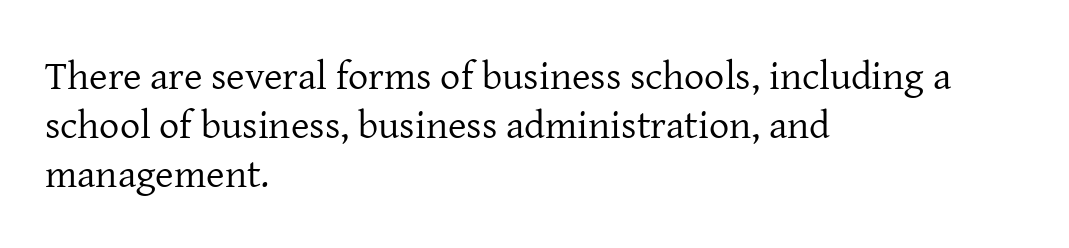
The image shows 40 px regular-weight serif type, upright; set left-aligned, line spacing 1.23x, normal letter spacing, not underlined; low stroke contrast and a medium x-height.
